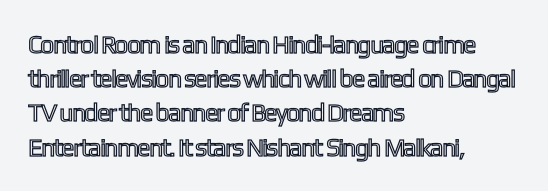
Q: Is the text italic (slanted)? A: No, it is upright.
Q: Is the text underlined? A: No.
Q: How is the paragraph aligned? A: Left-aligned.
Q: Is the spacing between letters normal or unusually wide? A: Normal.
Q: Is the spacing between lines tight, normal or loose? A: Normal.
